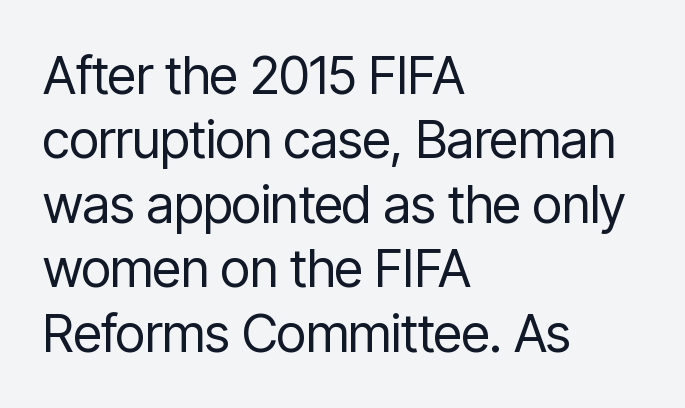
Q: Is the text bold? A: No.
Q: Is the text italic (slanted)? A: No, it is upright.
Q: Is the typeface a serif or a sans-serif typeface? A: Sans-serif.
Q: Is the text underlined? A: No.
Q: How is the paragraph aligned? A: Left-aligned.
Q: Is the spacing between letters normal or unusually wide? A: Normal.
Q: Width (condensed, normal, or wide)? A: Condensed.
Q: Stroke contrast? A: Low.
Q: x-height? A: Medium.
Q: Monospaced? A: No.
